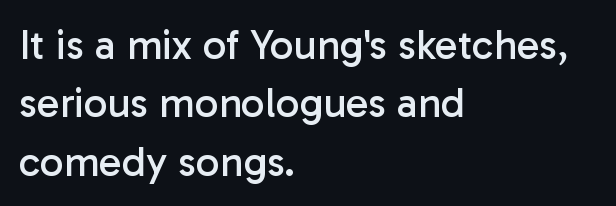
All the whitespace from short lines collects on the right. Observe the ordinary spacing: letters are neighbours, not strangers. Baseline-to-baseline distance is the conventional proportion of letter height. The rendering uses natural spacing where letterforms have individual widths.
